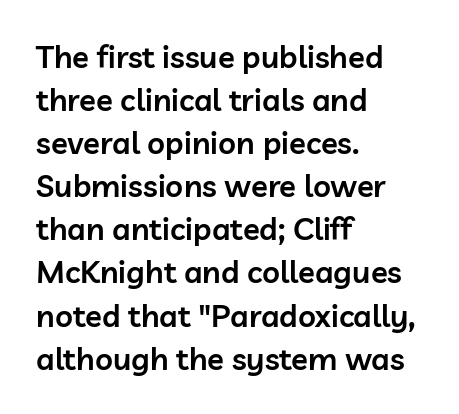
Q: Is the text bold? A: Semi-bold.
Q: Is the text italic (slanted)? A: No, it is upright.
Q: Is the typeface a serif or a sans-serif typeface? A: Sans-serif.
Q: Is the text underlined? A: No.
Q: How is the paragraph aligned? A: Left-aligned.
Q: Is the spacing between letters normal or unusually wide? A: Normal.
Q: Is the spacing between lines tight, normal or loose? A: Normal.
Q: Width (condensed, normal, or wide)? A: Normal.
Q: Stroke contrast? A: Low.
Q: x-height? A: Medium.
Q: Monospaced? A: No.
